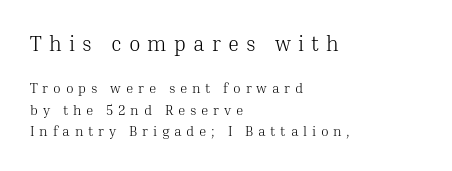
The image shows 21 px text type, upright; set left-aligned, normal line spacing (1.54x), unusually wide letter spacing (+0.34 em), not underlined; the first (top) block is 1.5x larger.
